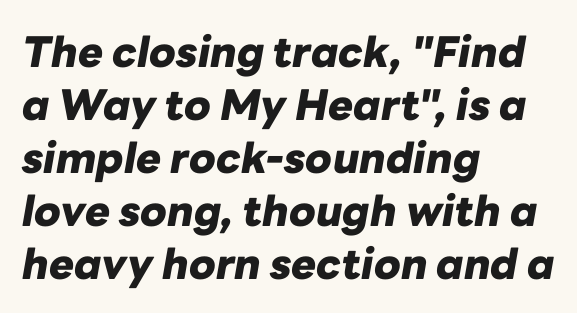
Q: Is the text bold? A: Yes.
Q: Is the text italic (slanted)? A: Yes, it leans right by about 10 degrees.
Q: Is the text underlined? A: No.
Q: How is the paragraph aligned? A: Left-aligned.
Q: Is the spacing between letters normal or unusually wide? A: Normal.
Q: Is the spacing between lines tight, normal or loose? A: Normal.
Q: Width (condensed, normal, or wide)? A: Normal.
Q: Stroke contrast? A: Low.
Q: x-height? A: Medium.
Q: Monospaced? A: No.
